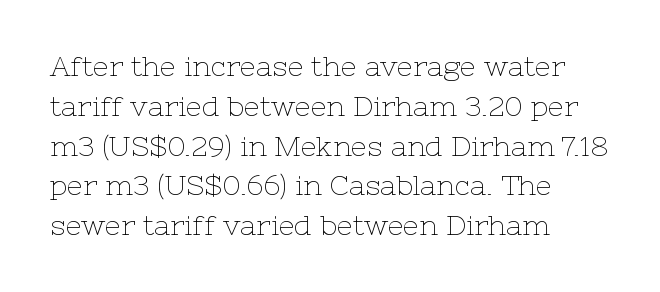
Posture: upright roman. Unlike a clean sans, this face finishes its strokes with serifs. This rendering leaves character spacing at its baseline value. Has an underline been added? It has not. Is there much room between lines? A standard amount, neither cramped nor airy.
